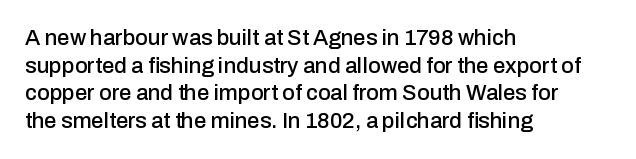
Q: Is the text italic (slanted)? A: No, it is upright.
Q: Is the text underlined? A: No.
Q: How is the paragraph aligned? A: Left-aligned.
Q: Is the spacing between letters normal or unusually wide? A: Normal.
Q: Is the spacing between lines tight, normal or loose? A: Normal.
